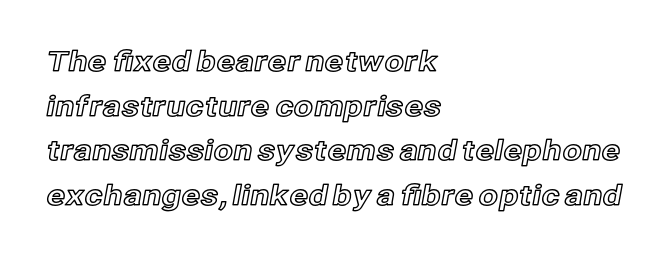
The image shows 28 px text type; set left-aligned, normal line spacing (1.59x), normal letter spacing, not underlined; a medium x-height.
